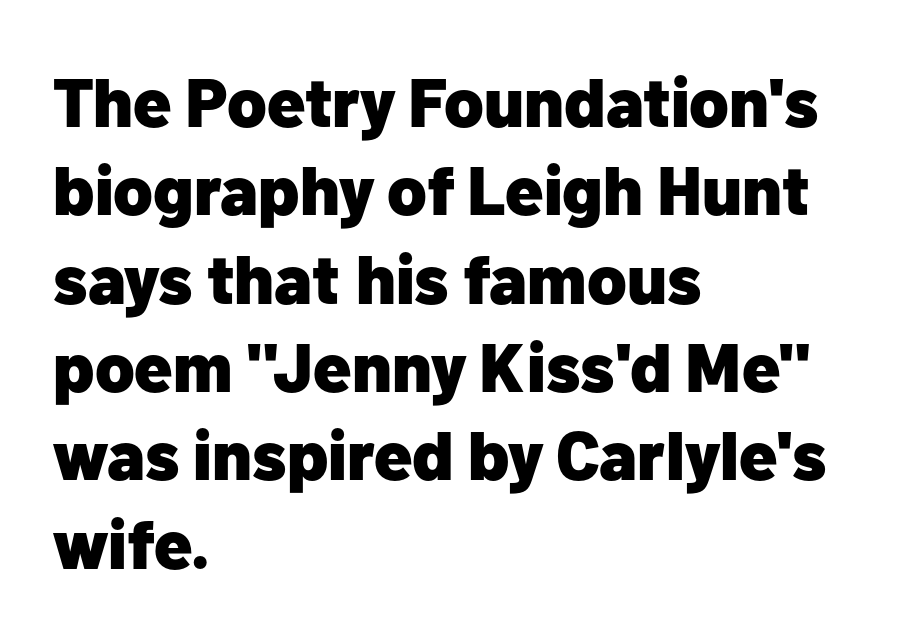
Does the lettering tilt? It doesn't — this is upright. The glyphs are unaccompanied by any horizontal stroke below them. Caption: multi-line text, flush left, ragged right. Every letter is thick-stroked: bold, no question. This is sans-serif lettering, the kind often seen on screens and signage.
